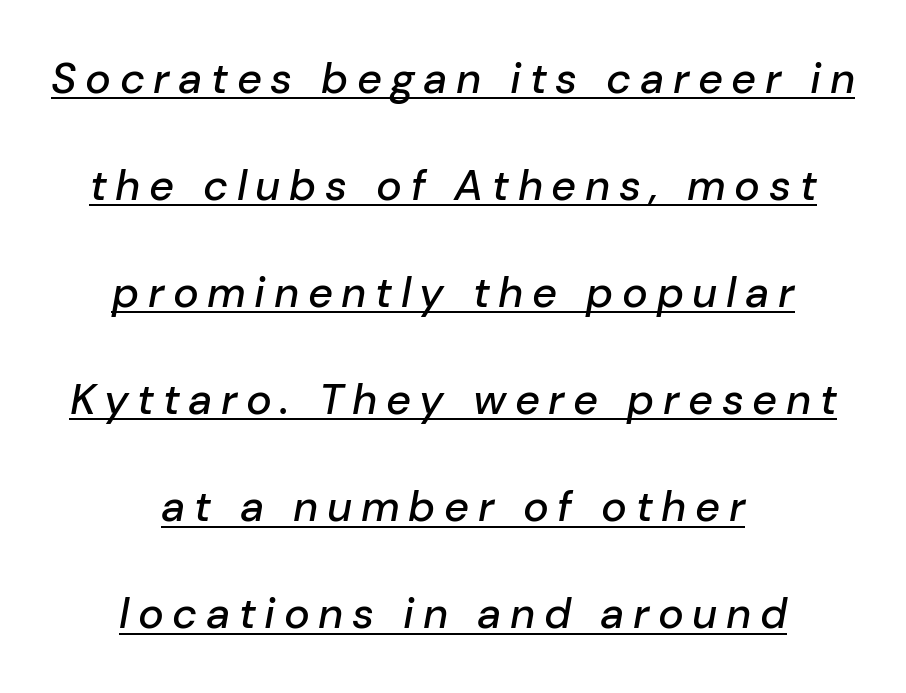
{"italic": "yes", "lean": "right", "slant_degrees": 10, "width": "normal", "stroke_contrast": "low", "x_height": "medium", "monospaced": "no", "underline": "yes", "align": "center", "line_spacing": "loose", "line_spacing_ratio": 2.49, "letter_spacing": "wide", "letter_spacing_em": 0.2, "glyph_px": 43}
